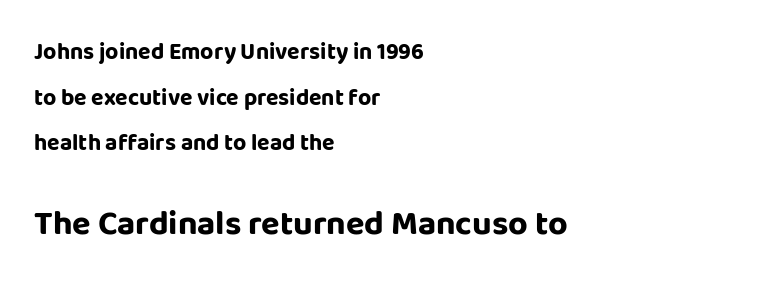
Q: Is the text bold? A: Yes.
Q: Is the text italic (slanted)? A: No, it is upright.
Q: Is the typeface a serif or a sans-serif typeface? A: Sans-serif.
Q: Is the text underlined? A: No.
Q: How is the paragraph aligned? A: Left-aligned.
Q: Is the spacing between letters normal or unusually wide? A: Normal.
Q: Is the spacing between lines tight, normal or loose? A: Loose.
Q: Which block of text is set in a larger size, the first (top) or the second (bottom)? A: The second (bottom) one.
Q: Width (condensed, normal, or wide)? A: Normal.
Q: Stroke contrast? A: Low.
Q: x-height? A: Large.
Q: Monospaced? A: No.
